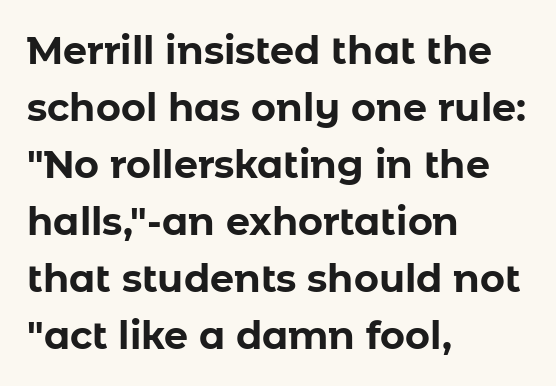
Q: Is the text bold? A: Yes.
Q: Is the text italic (slanted)? A: No, it is upright.
Q: Is the typeface a serif or a sans-serif typeface? A: Sans-serif.
Q: Is the text underlined? A: No.
Q: How is the paragraph aligned? A: Left-aligned.
Q: Is the spacing between letters normal or unusually wide? A: Normal.
Q: Is the spacing between lines tight, normal or loose? A: Normal.
Q: Width (condensed, normal, or wide)? A: Normal.
Q: Stroke contrast? A: Low.
Q: x-height? A: Medium.
Q: Monospaced? A: No.
